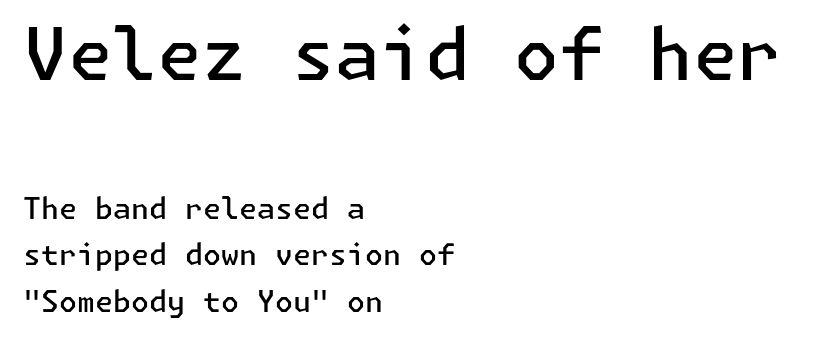
{"serif": "no", "italic": "no", "bold": "semi", "weight": "semibold", "width": "normal", "stroke_contrast": "low", "x_height": "medium", "underline": "no", "align": "left", "line_spacing": "normal", "line_spacing_ratio": 1.6, "letter_spacing": "normal", "letter_spacing_em": 0.0, "larger_block": "first", "size_ratio": 2.48, "glyph_px": 72}
